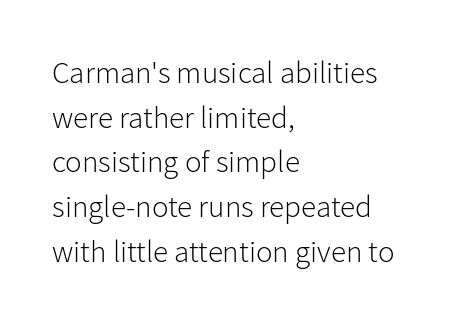
Q: Is the text bold? A: No.
Q: Is the text italic (slanted)? A: No, it is upright.
Q: Is the typeface a serif or a sans-serif typeface? A: Sans-serif.
Q: Is the text underlined? A: No.
Q: How is the paragraph aligned? A: Left-aligned.
Q: Is the spacing between letters normal or unusually wide? A: Normal.
Q: Is the spacing between lines tight, normal or loose? A: Normal.
Q: Width (condensed, normal, or wide)? A: Normal.
Q: Stroke contrast? A: Low.
Q: x-height? A: Medium.
Q: Monospaced? A: No.
